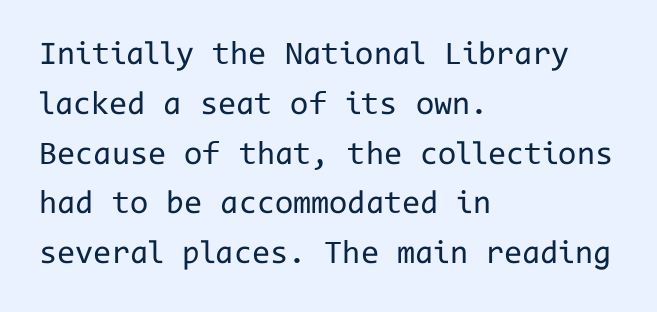
{"serif": "no", "italic": "no", "bold": "no", "weight": "regular", "width": "normal", "stroke_contrast": "low", "x_height": "medium", "monospaced": "yes", "underline": "no", "align": "left", "line_spacing": "normal", "line_spacing_ratio": 1.51, "letter_spacing": "normal", "letter_spacing_em": 0.0, "glyph_px": 33}
